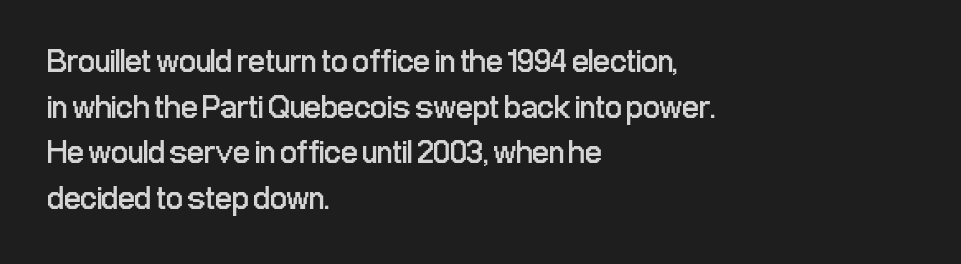
{"serif": "no", "italic": "no", "bold": "no", "weight": "regular", "width": "condensed", "stroke_contrast": "low", "x_height": "medium", "monospaced": "no", "underline": "no", "align": "left", "line_spacing": "normal", "line_spacing_ratio": 1.38, "letter_spacing": "normal", "letter_spacing_em": 0.0, "glyph_px": 33}
